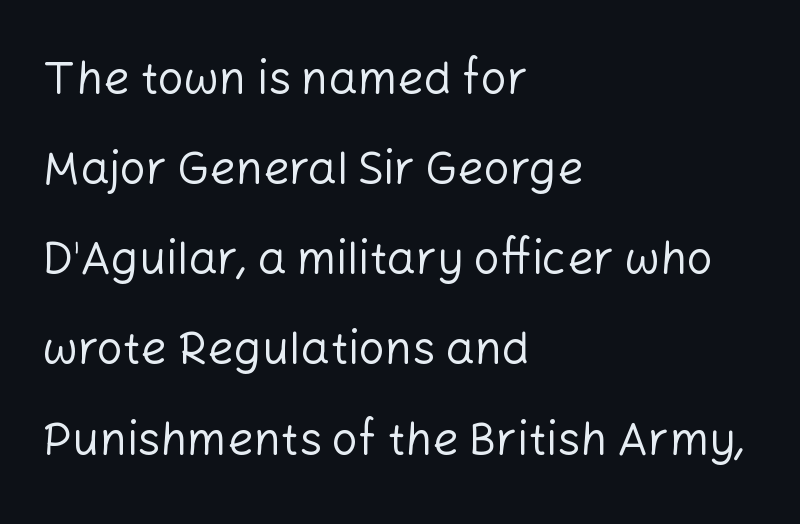
The image shows 46 px regular-weight sans-serif type, upright; set left-aligned, loose line spacing (1.96x), normal letter spacing, not underlined; low stroke contrast and a medium x-height.
